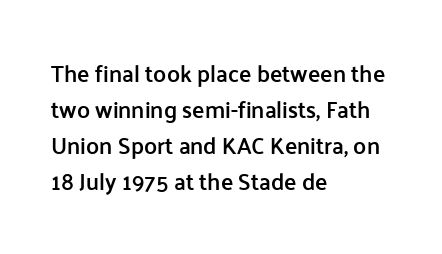
The image shows 23 px text type, upright; set left-aligned, normal line spacing (1.57x), normal letter spacing, not underlined.
